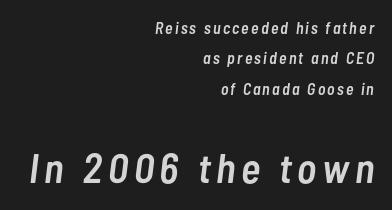
Q: Is the text bold? A: Semi-bold.
Q: Is the text italic (slanted)? A: Yes, it leans right by about 7 degrees.
Q: Is the text underlined? A: No.
Q: How is the paragraph aligned? A: Right-aligned.
Q: Is the spacing between lines tight, normal or loose? A: Loose.
Q: Which block of text is set in a larger size, the first (top) or the second (bottom)? A: The second (bottom) one.
Q: Width (condensed, normal, or wide)? A: Condensed.
Q: Stroke contrast? A: Low.
Q: x-height? A: Medium.
Q: Monospaced? A: No.
